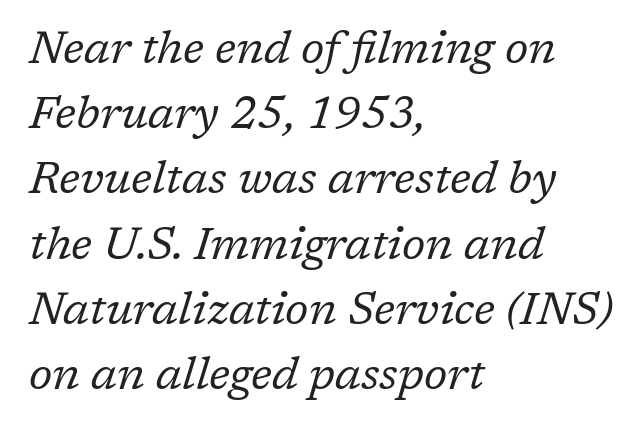
Q: Is the text bold? A: No.
Q: Is the text italic (slanted)? A: Yes, it leans right by about 17 degrees.
Q: Is the typeface a serif or a sans-serif typeface? A: Serif.
Q: Is the text underlined? A: No.
Q: How is the paragraph aligned? A: Left-aligned.
Q: Is the spacing between letters normal or unusually wide? A: Normal.
Q: Is the spacing between lines tight, normal or loose? A: Normal.
Q: Width (condensed, normal, or wide)? A: Normal.
Q: Stroke contrast? A: Low.
Q: x-height? A: Medium.
Q: Monospaced? A: No.
